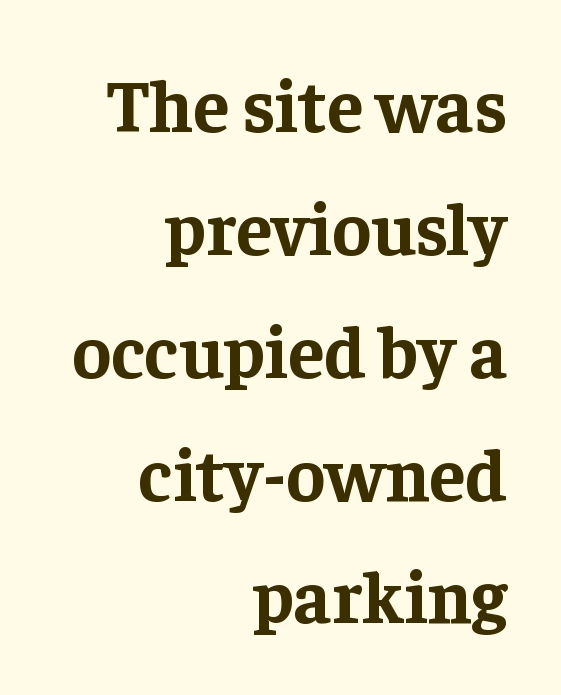
{"serif": "yes", "italic": "no", "bold": "yes", "weight": "bold", "width": "normal", "stroke_contrast": "low", "x_height": "medium", "monospaced": "no", "underline": "no", "align": "right", "line_spacing": "normal", "line_spacing_ratio": 1.66, "letter_spacing": "normal", "letter_spacing_em": 0.0, "glyph_px": 74}
